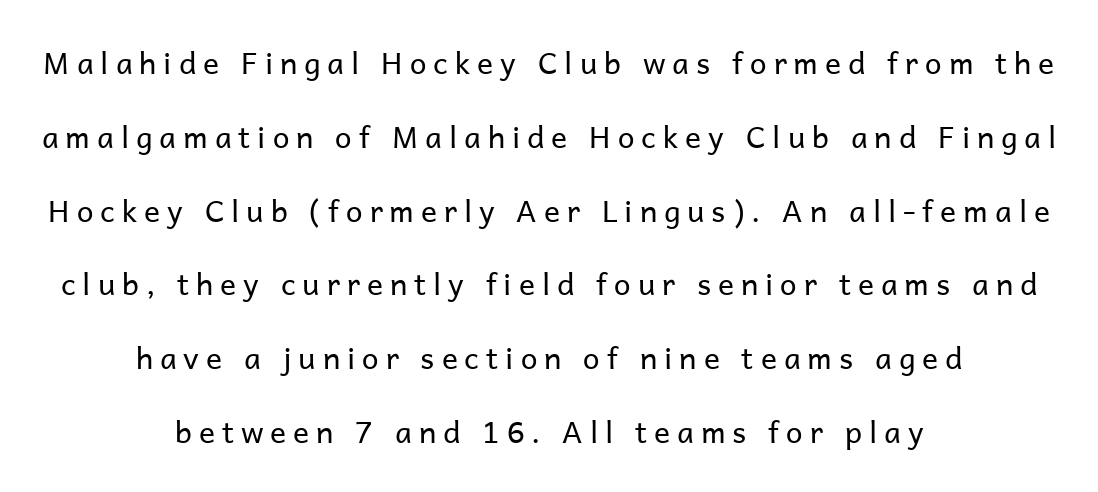
The image shows 30 px regular-weight sans-serif type, upright; set centered, loose line spacing (2.46x), unusually wide letter spacing (+0.23 em), not underlined; low stroke contrast and a medium x-height.
